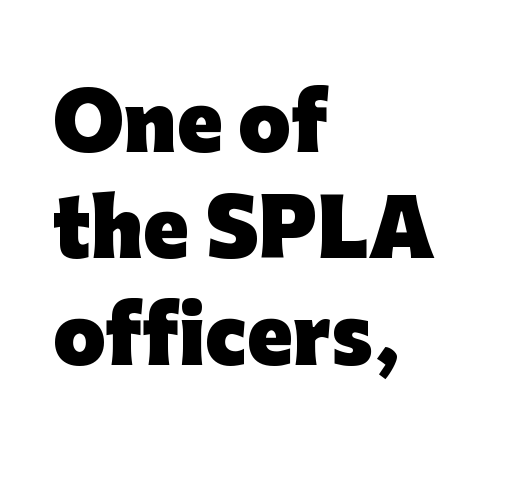
Q: Is the text bold? A: Yes.
Q: Is the text italic (slanted)? A: No, it is upright.
Q: Is the typeface a serif or a sans-serif typeface? A: Sans-serif.
Q: Is the text underlined? A: No.
Q: How is the paragraph aligned? A: Left-aligned.
Q: Is the spacing between letters normal or unusually wide? A: Normal.
Q: Is the spacing between lines tight, normal or loose? A: Normal.
Q: Width (condensed, normal, or wide)? A: Normal.
Q: Stroke contrast? A: Low.
Q: x-height? A: Medium.
Q: Monospaced? A: No.
